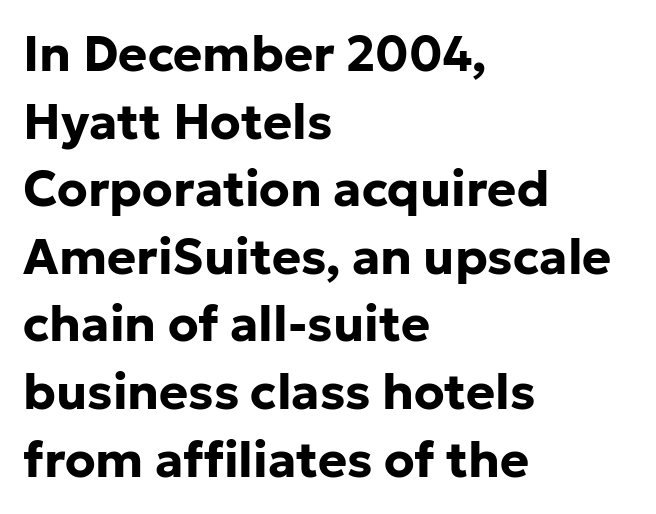
{"serif": "no", "italic": "no", "bold": "yes", "weight": "bold", "width": "normal", "stroke_contrast": "low", "x_height": "medium", "monospaced": "no", "underline": "no", "align": "left", "line_spacing": "normal", "line_spacing_ratio": 1.38, "letter_spacing": "normal", "letter_spacing_em": 0.0, "glyph_px": 49}
